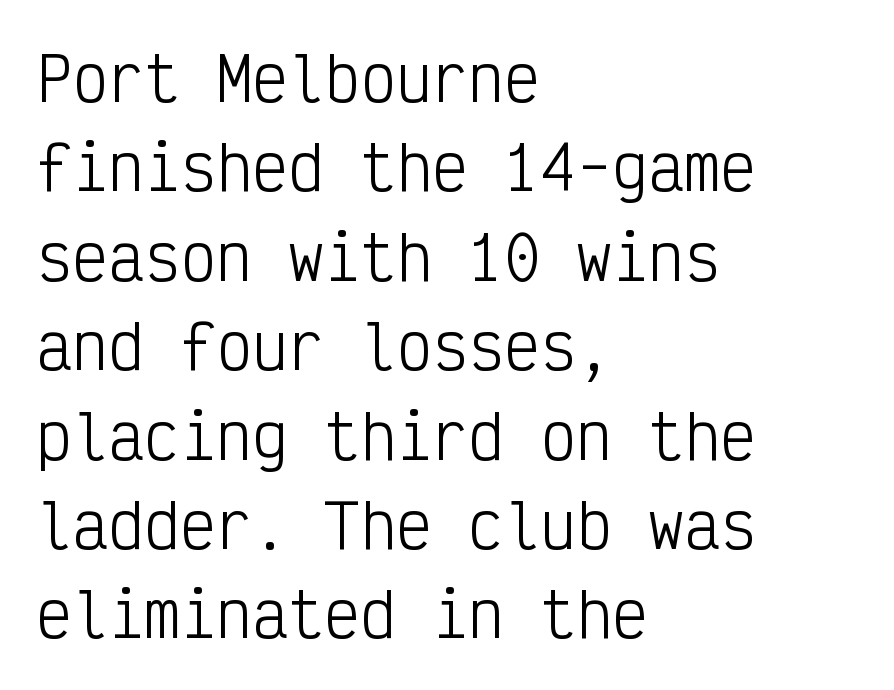
Q: Is the text bold? A: No.
Q: Is the text italic (slanted)? A: No, it is upright.
Q: Is the typeface a serif or a sans-serif typeface? A: Sans-serif.
Q: Is the text underlined? A: No.
Q: How is the paragraph aligned? A: Left-aligned.
Q: Is the spacing between letters normal or unusually wide? A: Normal.
Q: Is the spacing between lines tight, normal or loose? A: Normal.
Q: Width (condensed, normal, or wide)? A: Condensed.
Q: Stroke contrast? A: Low.
Q: x-height? A: Medium.
Q: Monospaced? A: Yes.
